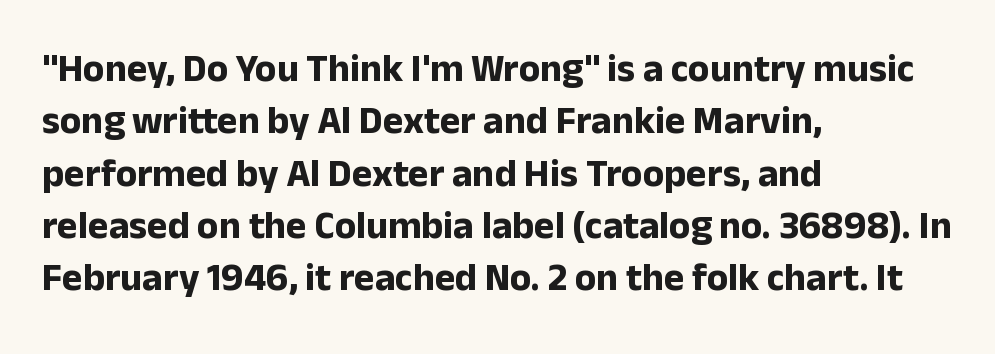
The image shows 39 px bold sans-serif type, upright; set left-aligned, normal line spacing (1.34x), normal letter spacing, not underlined; low stroke contrast and a medium x-height.
